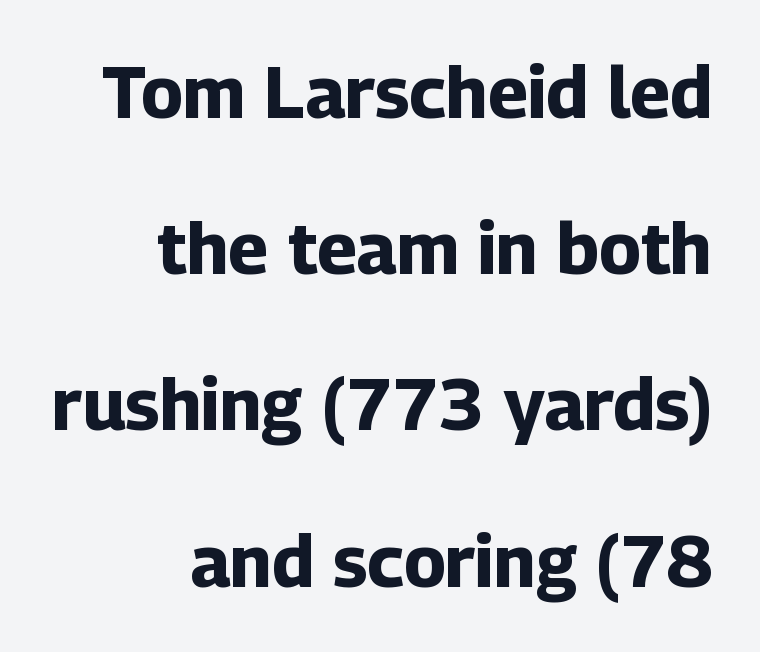
{"serif": "no", "italic": "no", "bold": "yes", "weight": "bold", "width": "normal", "stroke_contrast": "low", "x_height": "medium", "monospaced": "no", "underline": "no", "align": "right", "line_spacing": "loose", "line_spacing_ratio": 2.17, "letter_spacing": "normal", "letter_spacing_em": 0.0, "glyph_px": 72}
